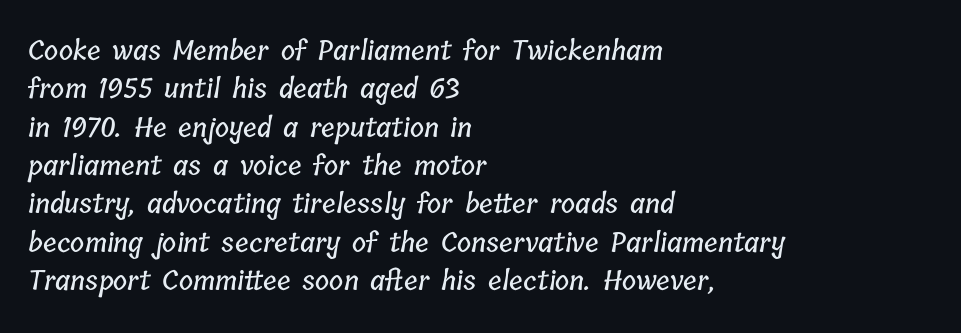
{"underline": "no", "align": "left", "line_spacing": "normal", "line_spacing_ratio": 1.42, "letter_spacing": "normal", "letter_spacing_em": 0.0, "glyph_px": 27}
